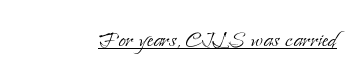
The image shows 27 px text type; set normal letter spacing, underlined.
